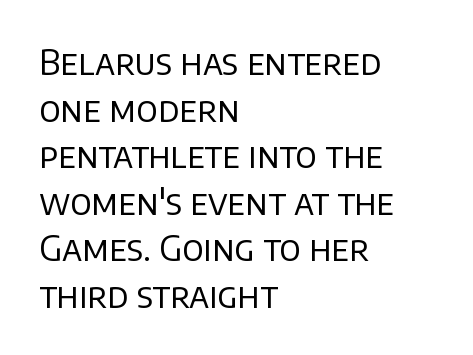
The typesetter chose a ragged-right arrangement here. Observe the absence of serifs on each vertical stroke in this sample. The gaps between neighbouring characters are ordinary and unremarkable. Character widths vary here, with narrow letters taking less room than wide ones.
